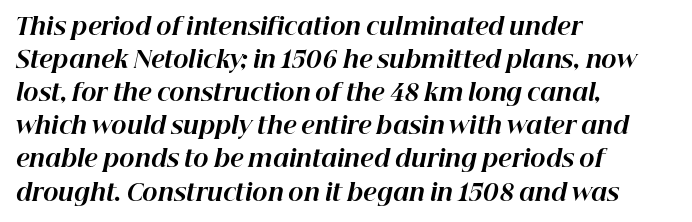
{"italic": "yes", "lean": "right", "slant_degrees": 12, "bold": "yes", "underline": "no", "align": "left", "line_spacing": "normal", "line_spacing_ratio": 1.44, "letter_spacing": "normal", "letter_spacing_em": 0.0, "glyph_px": 23}
